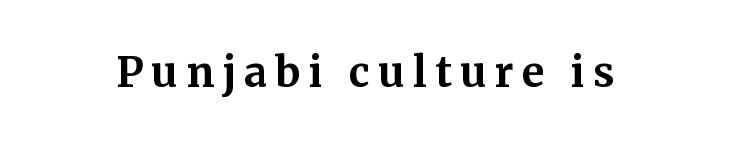
The image shows 41 px bold serif type, upright; set unusually wide letter spacing (+0.2 em), not underlined; medium stroke contrast and a medium x-height.
